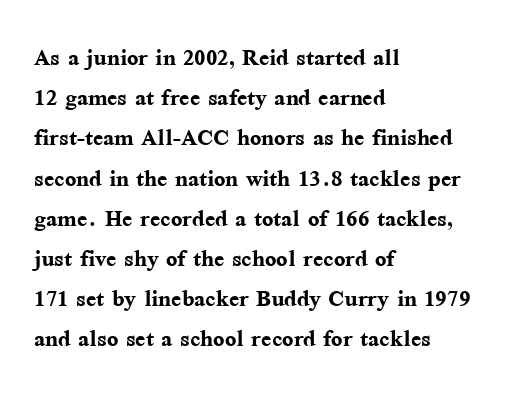
The image shows 30 px semibold serif type, upright; set left-aligned, normal line spacing (1.34x), normal letter spacing, not underlined; medium stroke contrast and a medium x-height.
